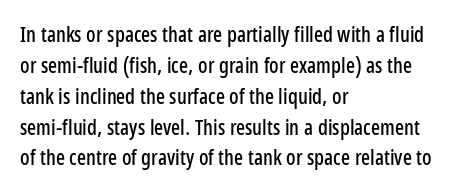
There is no visible air inserted between adjacent glyphs. Alignment: flush left. The words here are not underlined. The axis of the letterforms is exactly vertical. The designer left line spacing at the default.
